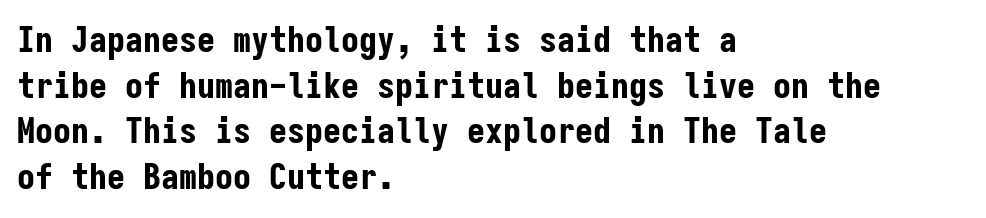
Q: Is the text bold? A: Yes.
Q: Is the text italic (slanted)? A: No, it is upright.
Q: Is the typeface a serif or a sans-serif typeface? A: Sans-serif.
Q: Is the text underlined? A: No.
Q: How is the paragraph aligned? A: Left-aligned.
Q: Is the spacing between letters normal or unusually wide? A: Normal.
Q: Is the spacing between lines tight, normal or loose? A: Normal.
Q: Width (condensed, normal, or wide)? A: Condensed.
Q: Stroke contrast? A: Low.
Q: x-height? A: Medium.
Q: Monospaced? A: Yes.
